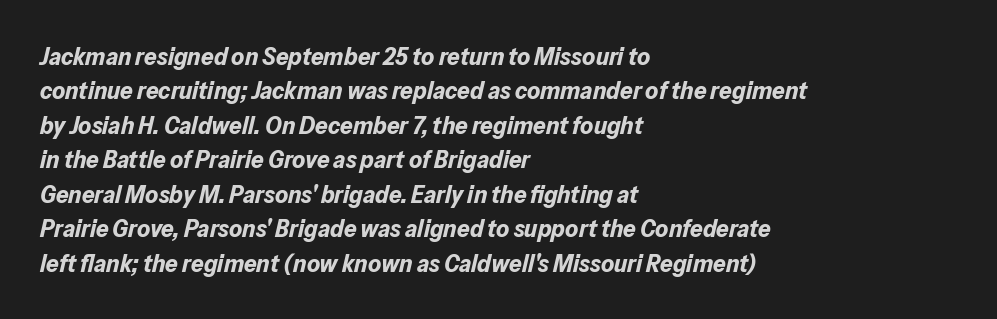
{"italic": "yes", "lean": "right", "slant_degrees": 13, "bold": "yes", "underline": "no", "align": "left", "line_spacing": "normal", "line_spacing_ratio": 1.38, "letter_spacing": "normal", "letter_spacing_em": 0.0, "glyph_px": 25}
